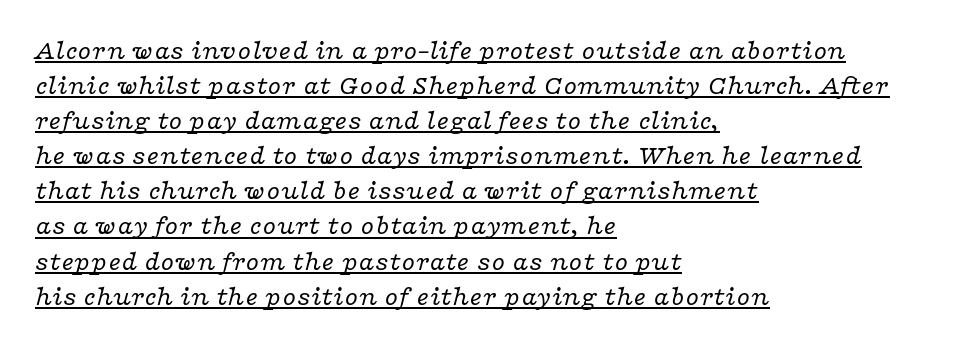
Q: Is the text bold? A: No.
Q: Is the text italic (slanted)? A: Yes, it leans right by about 16 degrees.
Q: Is the text underlined? A: Yes.
Q: How is the paragraph aligned? A: Left-aligned.
Q: Is the spacing between letters normal or unusually wide? A: Normal.
Q: Is the spacing between lines tight, normal or loose? A: Normal.
